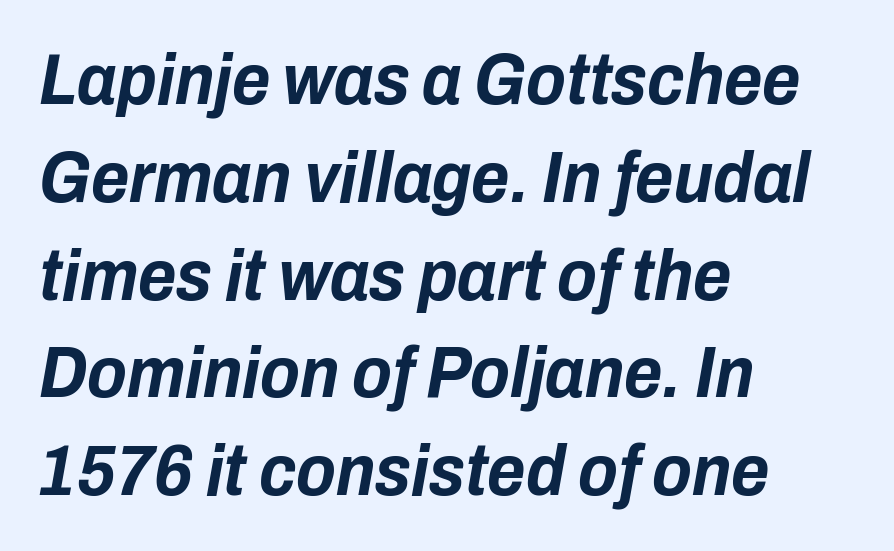
The image shows 73 px bold, condensed type, italic (leaning right); set left-aligned, normal line spacing (1.34x), normal letter spacing, not underlined; low stroke contrast and a medium x-height.
